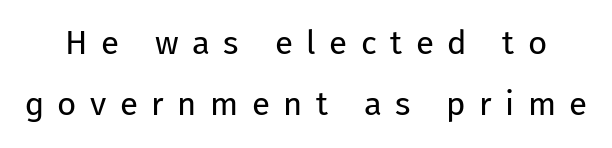
Q: Is the text bold? A: No.
Q: Is the text italic (slanted)? A: No, it is upright.
Q: Is the typeface a serif or a sans-serif typeface? A: Sans-serif.
Q: Is the text underlined? A: No.
Q: Is the spacing between letters normal or unusually wide? A: Unusually wide.
Q: Width (condensed, normal, or wide)? A: Normal.
Q: Stroke contrast? A: Low.
Q: x-height? A: Medium.
Q: Monospaced? A: No.
